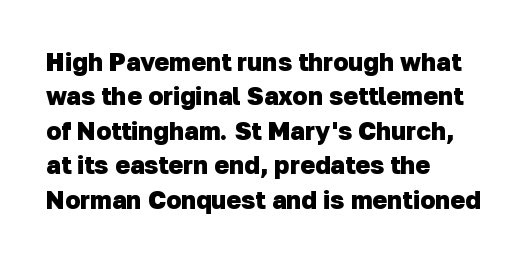
Typeset ragged right — the left edge is the straight one. I'd describe the lettering as bold — thick and assertive. The space between consecutive lines is moderate. A clean baseline with only descenders dipping below it. A typesetter would call this zero additional tracking.
